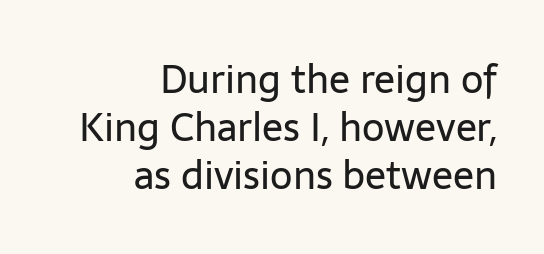
{"serif": "no", "italic": "no", "bold": "no", "weight": "regular", "width": "normal", "stroke_contrast": "low", "x_height": "medium", "monospaced": "no", "underline": "no", "align": "right", "line_spacing_ratio": 1.23, "letter_spacing": "normal", "letter_spacing_em": 0.0, "glyph_px": 39}
